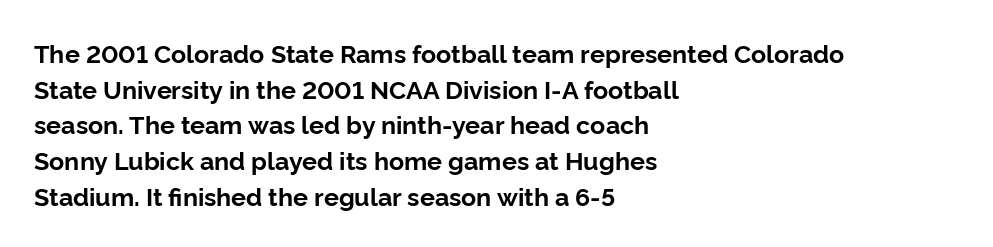
The image shows 25 px bold type, upright; set left-aligned, normal line spacing (1.43x), normal letter spacing, not underlined.
